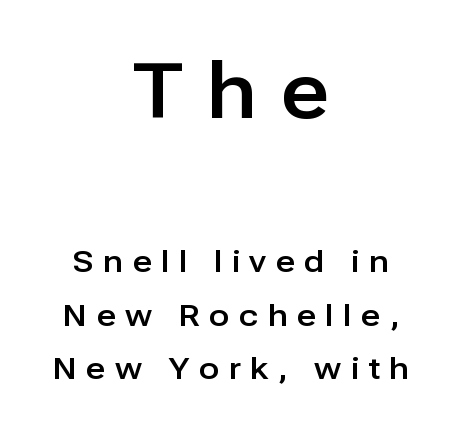
The letters stand straight up with perfectly vertical stems. Notice how the passage keeps no hard edge, just a central spine. Size contrast runs from large at the top to small at the bottom. This sample uses a sans-serif face. Observe the wide spacing: letters keep a clear distance from each other. Check under the words: just untouched page.
